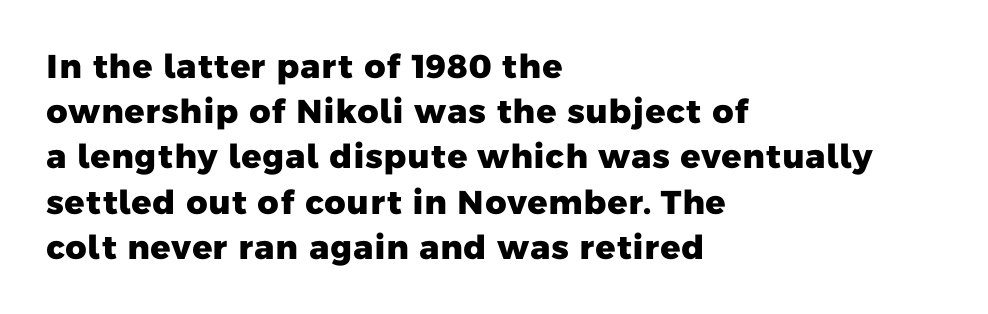
The passage shown is typeset with a sans-serif family. The strip under each line holds only bare page. The passage shown is typed in a proportional face where columns would drift. The face used here is rendered with its standard letterfit. Notice how descenders clear the ascenders below comfortably — that's standard leading. Which margin do the lines hug? The left one — the right edge is uneven.
